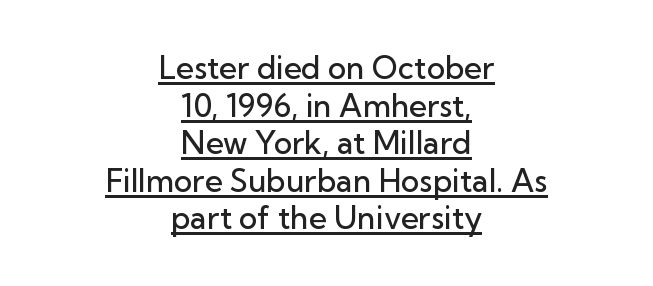
The image shows 31 px semibold sans-serif type, upright; set centered, line spacing 1.21x, normal letter spacing, underlined; low stroke contrast and a medium x-height.
